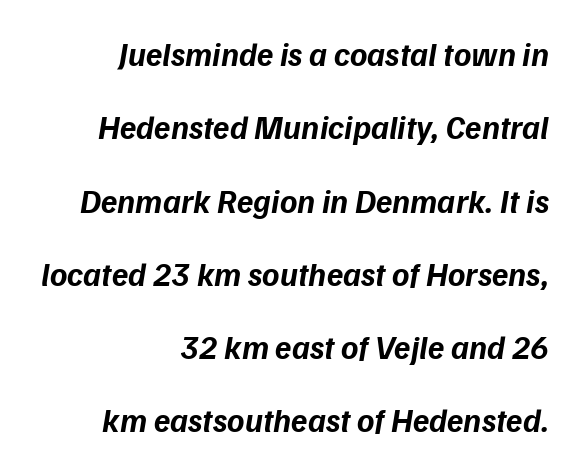
{"serif": "no", "bold": "yes", "weight": "bold", "width": "normal", "stroke_contrast": "low", "x_height": "medium", "monospaced": "no", "underline": "no", "align": "right", "line_spacing": "loose", "line_spacing_ratio": 2.22, "letter_spacing": "normal", "letter_spacing_em": 0.0, "glyph_px": 33}
